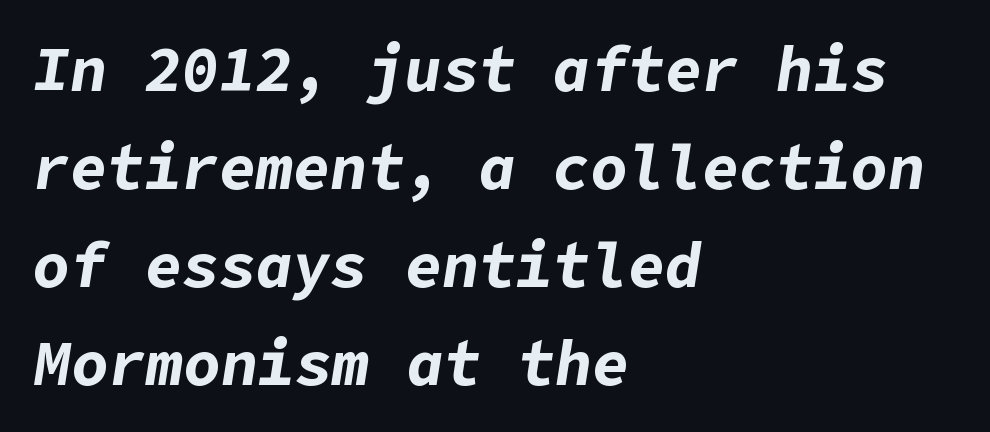
It's the slanting kind of type. Layout note: lines flush left. You could call the tracking neutral — neither tight nor loose. Stroke thickness is high; the sample reads as a true bold.
